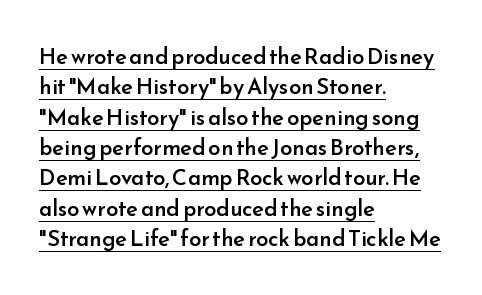
Q: Is the text bold? A: Semi-bold.
Q: Is the text italic (slanted)? A: No, it is upright.
Q: Is the text underlined? A: Yes.
Q: How is the paragraph aligned? A: Left-aligned.
Q: Is the spacing between letters normal or unusually wide? A: Normal.
Q: Is the spacing between lines tight, normal or loose? A: Normal.
